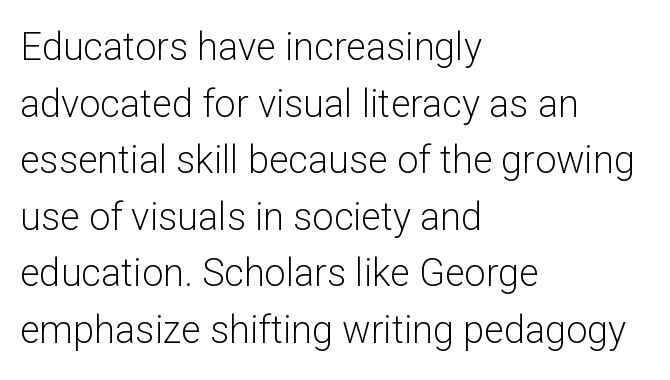
Q: Is the text bold? A: No.
Q: Is the text italic (slanted)? A: No, it is upright.
Q: Is the typeface a serif or a sans-serif typeface? A: Sans-serif.
Q: Is the text underlined? A: No.
Q: How is the paragraph aligned? A: Left-aligned.
Q: Is the spacing between letters normal or unusually wide? A: Normal.
Q: Is the spacing between lines tight, normal or loose? A: Normal.
Q: Width (condensed, normal, or wide)? A: Normal.
Q: Stroke contrast? A: Low.
Q: x-height? A: Medium.
Q: Monospaced? A: No.
